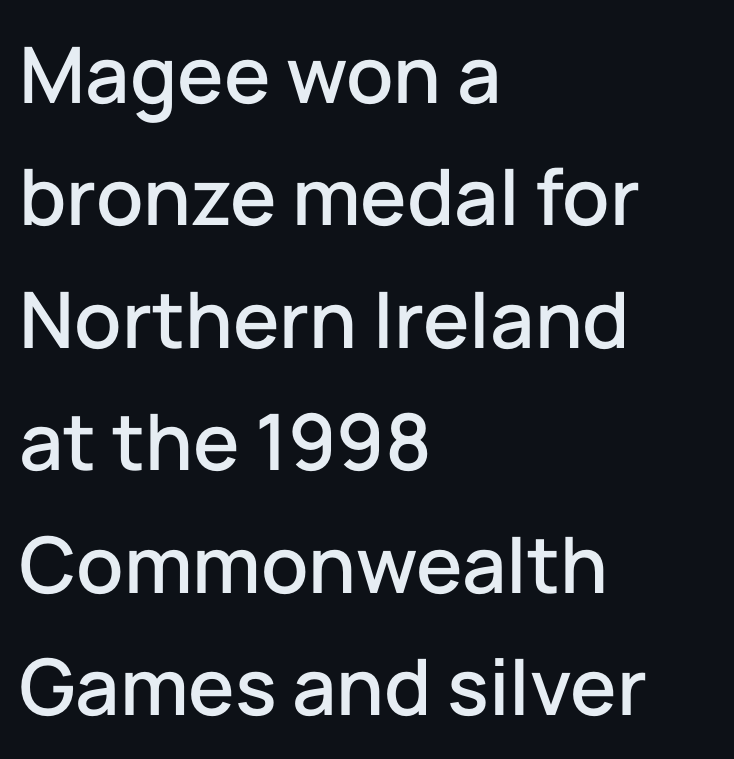
Q: Is the text italic (slanted)? A: No, it is upright.
Q: Is the typeface a serif or a sans-serif typeface? A: Sans-serif.
Q: Is the text underlined? A: No.
Q: How is the paragraph aligned? A: Left-aligned.
Q: Is the spacing between letters normal or unusually wide? A: Normal.
Q: Is the spacing between lines tight, normal or loose? A: Normal.
Q: Width (condensed, normal, or wide)? A: Normal.
Q: Stroke contrast? A: Low.
Q: x-height? A: Medium.
Q: Monospaced? A: No.
